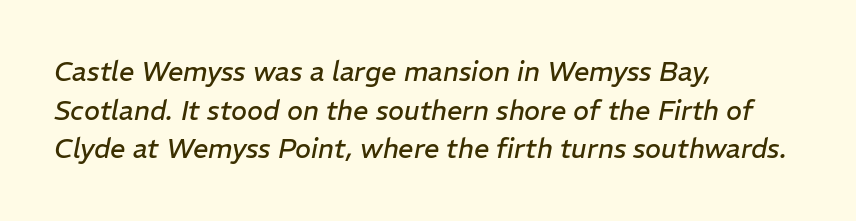
Q: Is the text bold? A: No.
Q: Is the text italic (slanted)? A: Yes, it leans right by about 11 degrees.
Q: Is the text underlined? A: No.
Q: How is the paragraph aligned? A: Left-aligned.
Q: Is the spacing between letters normal or unusually wide? A: Normal.
Q: Is the spacing between lines tight, normal or loose? A: Normal.
